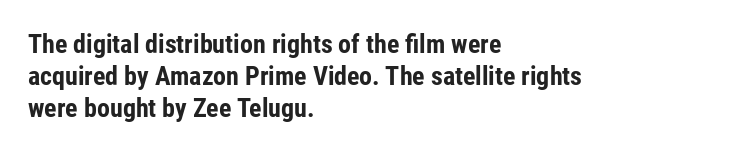
{"italic": "no", "bold": "yes", "underline": "no", "align": "left", "line_spacing_ratio": 1.24, "letter_spacing": "normal", "letter_spacing_em": 0.0, "glyph_px": 26}
